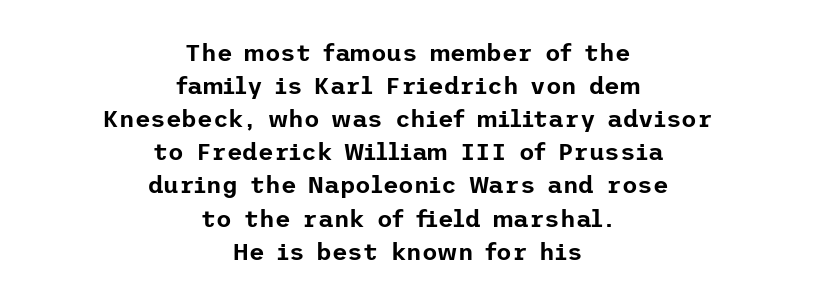
The image shows 24 px text type, upright; set centered, normal line spacing (1.38x), normal letter spacing, not underlined.
